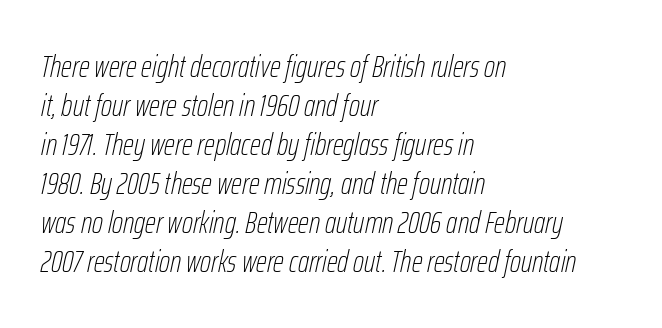
{"italic": "yes", "lean": "right", "slant_degrees": 12, "bold": "no", "weight": "thin", "width": "condensed", "stroke_contrast": "low", "x_height": "medium", "monospaced": "no", "underline": "no", "align": "left", "line_spacing": "normal", "line_spacing_ratio": 1.26, "letter_spacing": "normal", "letter_spacing_em": 0.0, "glyph_px": 31}
